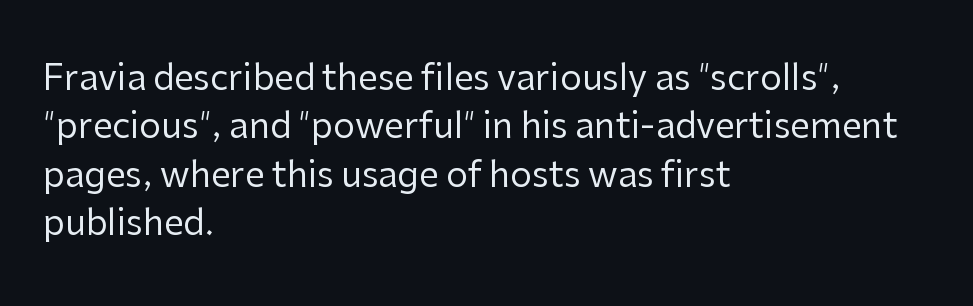
The image shows 35 px regular-weight sans-serif type, upright; set left-aligned, normal line spacing (1.38x), normal letter spacing, not underlined; low stroke contrast and a medium x-height.
